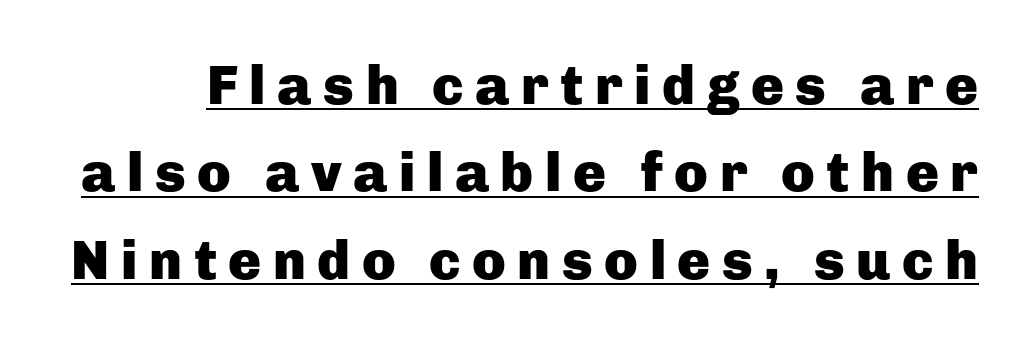
The image shows 55 px heavy sans-serif type, upright; set normal line spacing (1.59x), unusually wide letter spacing (+0.21 em), underlined; low stroke contrast and a medium x-height.
